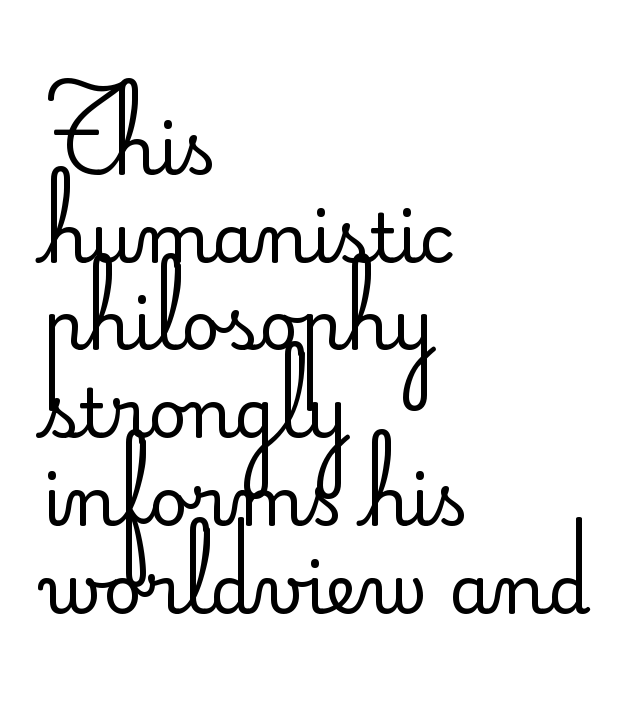
The image shows 68 px regular-weight sans-serif type, upright; set left-aligned, normal line spacing (1.29x), normal letter spacing, not underlined; low stroke contrast and a small x-height.
